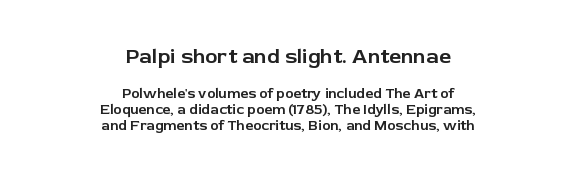
Q: Is the text italic (slanted)? A: No, it is upright.
Q: Is the text underlined? A: No.
Q: How is the paragraph aligned? A: Centered.
Q: Is the spacing between letters normal or unusually wide? A: Normal.
Q: Is the spacing between lines tight, normal or loose? A: Tight.
Q: Which block of text is set in a larger size, the first (top) or the second (bottom)? A: The first (top) one.
